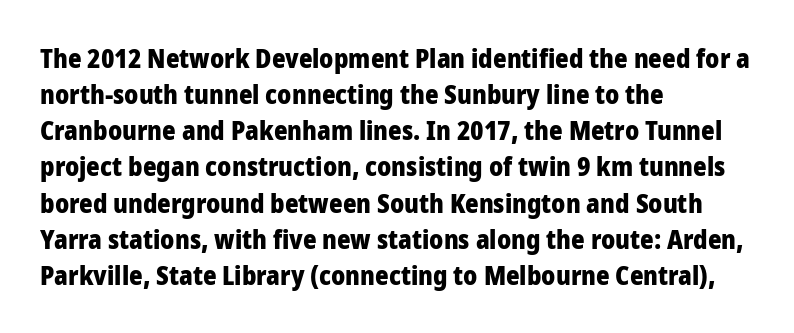
Clear beneath every line of the passage. The typography opts for an upright posture over an oblique one. Evenly set lines give the paragraph a standard silhouette. Standard letterfit; no display-style spreading of the glyphs. The compositor pushed each line to the left boundary.
